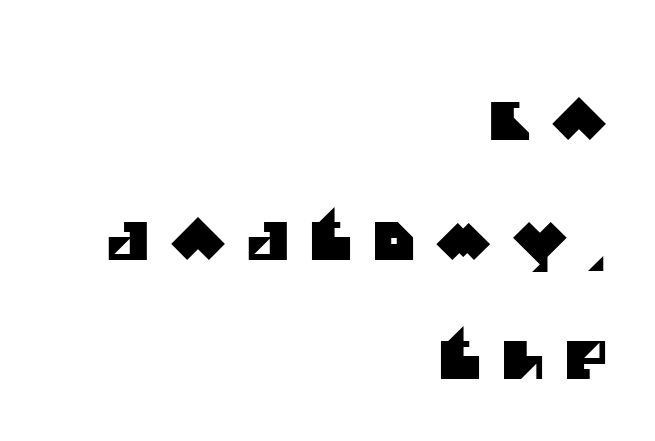
{"serif": "no", "width": "normal", "stroke_contrast": "medium", "x_height": "large", "monospaced": "no", "underline": "no", "align": "right", "line_spacing": "loose", "line_spacing_ratio": 2.3, "letter_spacing": "wide", "letter_spacing_em": 0.39, "glyph_px": 52}
